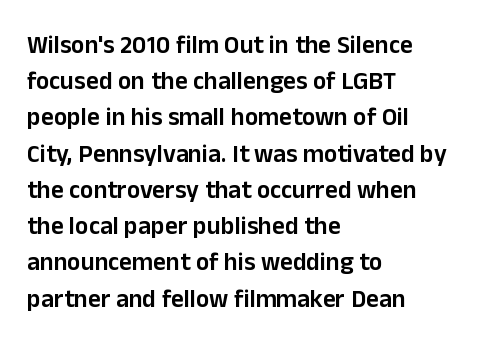
Caption: semibold face, moderately heavy strokes. Type without underlining. Quick note: interline space is typical. Vertical strokes here are truly vertical. Caption: multi-line text, flush left, ragged right.
